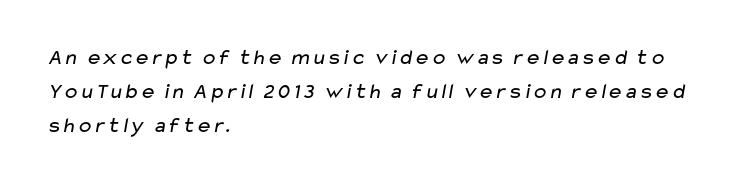
{"bold": "no", "underline": "no", "align": "left", "line_spacing": "normal", "line_spacing_ratio": 1.55, "letter_spacing": "normal", "letter_spacing_em": 0.0, "glyph_px": 22}
